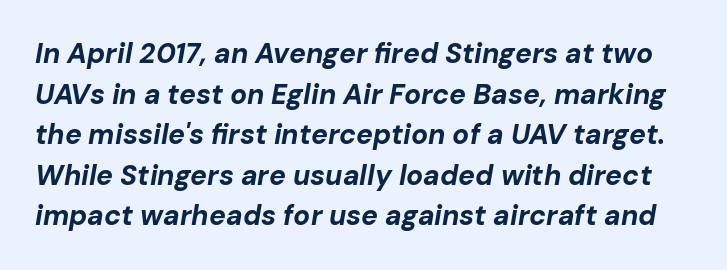
The image shows 28 px bold type, italic (leaning right); set normal line spacing (1.45x), normal letter spacing, not underlined; low stroke contrast and a medium x-height.
